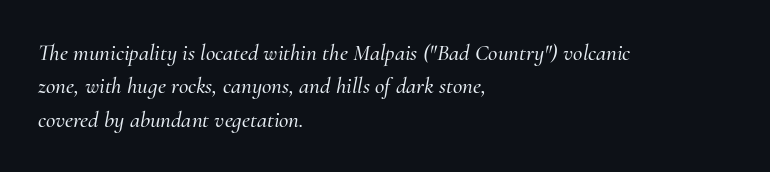
Q: Is the text italic (slanted)? A: Yes, it leans right by about 10 degrees.
Q: Is the text underlined? A: No.
Q: How is the paragraph aligned? A: Left-aligned.
Q: Is the spacing between letters normal or unusually wide? A: Normal.
Q: Is the spacing between lines tight, normal or loose? A: Normal.
